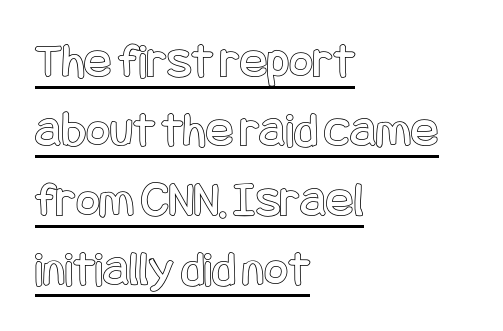
The image shows 51 px condensed type, upright; set left-aligned, normal line spacing (1.36x), normal letter spacing, underlined; a large x-height.
